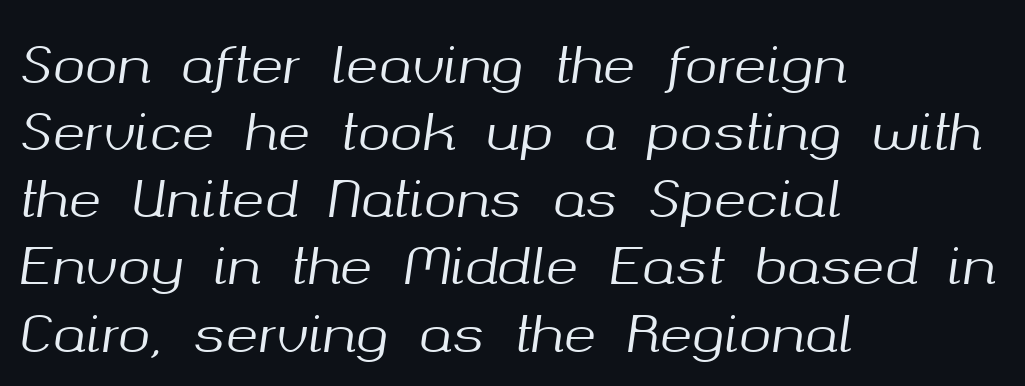
Q: Is the text italic (slanted)? A: Yes, it leans right by about 8 degrees.
Q: Is the text underlined? A: No.
Q: How is the paragraph aligned? A: Left-aligned.
Q: Is the spacing between letters normal or unusually wide? A: Normal.
Q: Is the spacing between lines tight, normal or loose? A: Normal.
Q: Width (condensed, normal, or wide)? A: Normal.
Q: Stroke contrast? A: Medium.
Q: x-height? A: Medium.
Q: Monospaced? A: No.
